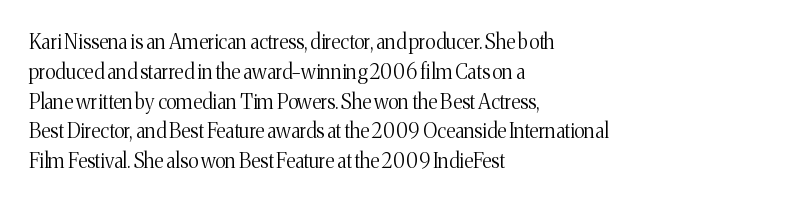
Q: Is the text bold? A: No.
Q: Is the text italic (slanted)? A: No, it is upright.
Q: Is the text underlined? A: No.
Q: How is the paragraph aligned? A: Left-aligned.
Q: Is the spacing between letters normal or unusually wide? A: Normal.
Q: Is the spacing between lines tight, normal or loose? A: Normal.
